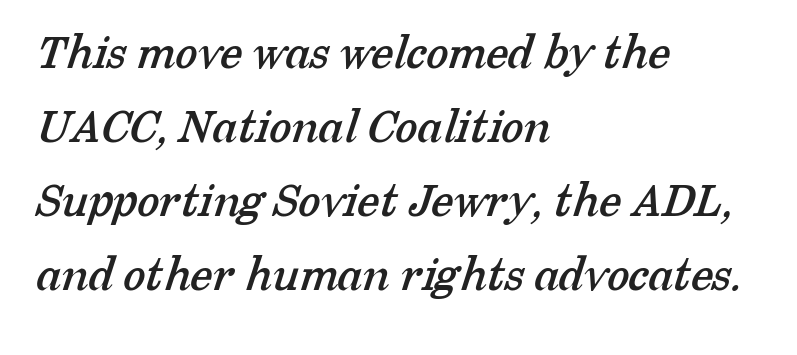
{"serif": "yes", "width": "normal", "stroke_contrast": "low", "x_height": "medium", "monospaced": "no", "underline": "no", "align": "left", "line_spacing": "normal", "line_spacing_ratio": 1.45, "letter_spacing": "normal", "letter_spacing_em": 0.0, "glyph_px": 51}
